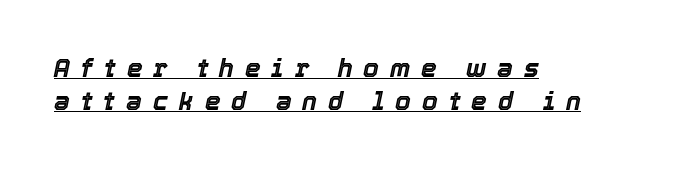
{"italic": "yes", "lean": "right", "slant_degrees": 12, "underline": "yes", "align": "left", "line_spacing": "normal", "line_spacing_ratio": 1.33, "letter_spacing": "wide", "letter_spacing_em": 0.44, "glyph_px": 25}
